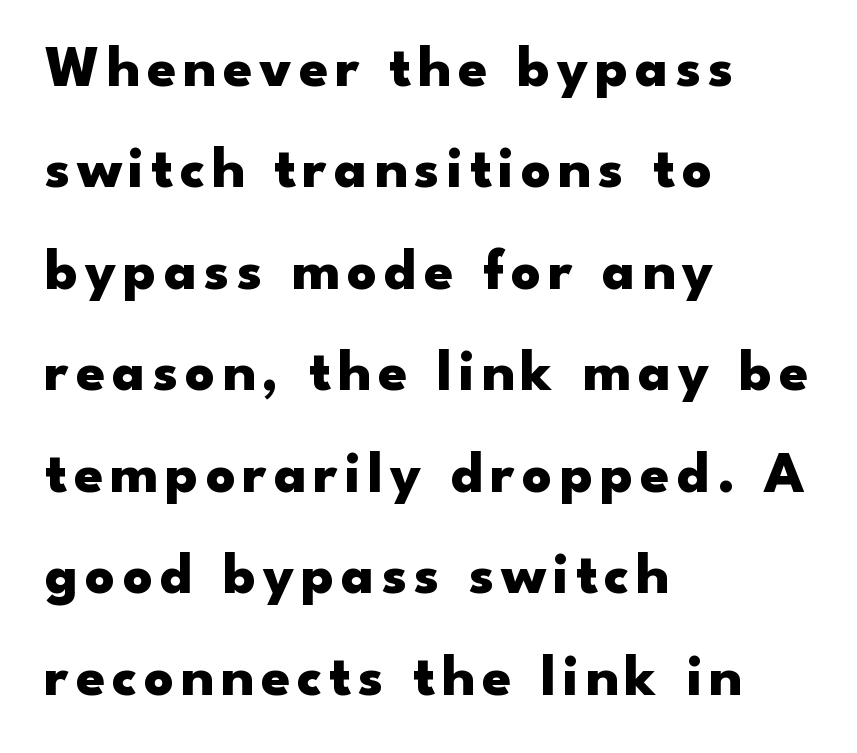
The image shows 58 px heavy, wide sans-serif type, upright; set left-aligned, line spacing 1.75x, not underlined; low stroke contrast and a small x-height.
